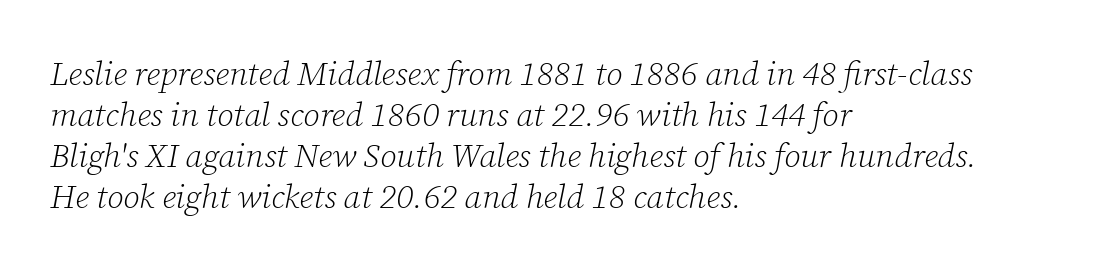
Q: Is the text bold? A: No.
Q: Is the text italic (slanted)? A: Yes, it leans right by about 12 degrees.
Q: Is the typeface a serif or a sans-serif typeface? A: Serif.
Q: Is the text underlined? A: No.
Q: How is the paragraph aligned? A: Left-aligned.
Q: Is the spacing between letters normal or unusually wide? A: Normal.
Q: Width (condensed, normal, or wide)? A: Normal.
Q: Stroke contrast? A: Low.
Q: x-height? A: Medium.
Q: Monospaced? A: No.
